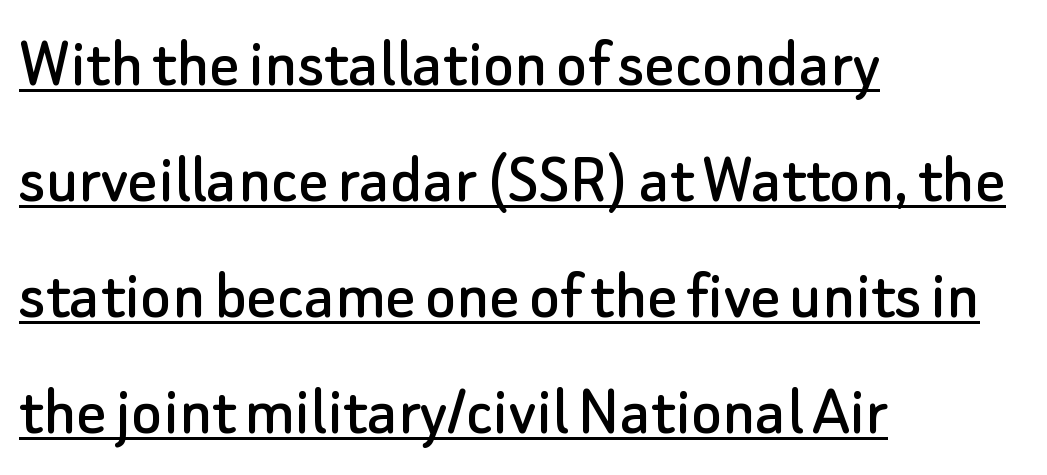
{"serif": "no", "italic": "no", "width": "normal", "stroke_contrast": "low", "x_height": "small", "monospaced": "no", "underline": "yes", "align": "left", "line_spacing": "normal", "line_spacing_ratio": 1.59, "letter_spacing": "normal", "letter_spacing_em": 0.0, "glyph_px": 73}
